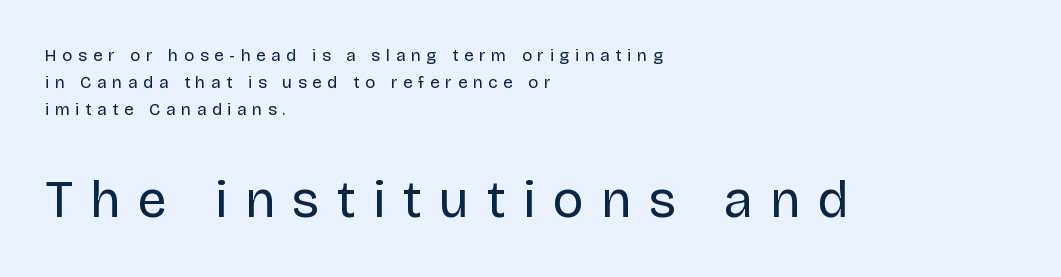
Q: Is the text bold? A: No.
Q: Is the text italic (slanted)? A: No, it is upright.
Q: Is the typeface a serif or a sans-serif typeface? A: Sans-serif.
Q: Is the text underlined? A: No.
Q: How is the paragraph aligned? A: Left-aligned.
Q: Is the spacing between letters normal or unusually wide? A: Unusually wide.
Q: Is the spacing between lines tight, normal or loose? A: Normal.
Q: Which block of text is set in a larger size, the first (top) or the second (bottom)? A: The second (bottom) one.
Q: Width (condensed, normal, or wide)? A: Normal.
Q: Stroke contrast? A: Low.
Q: x-height? A: Large.
Q: Monospaced? A: No.
